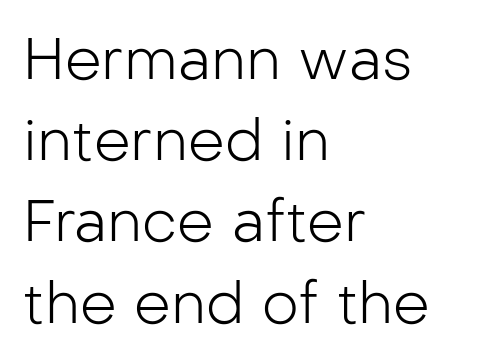
{"serif": "no", "italic": "no", "bold": "no", "weight": "light", "width": "normal", "stroke_contrast": "low", "x_height": "medium", "monospaced": "no", "underline": "no", "align": "left", "line_spacing": "normal", "line_spacing_ratio": 1.4, "letter_spacing": "normal", "letter_spacing_em": 0.0, "glyph_px": 58}
